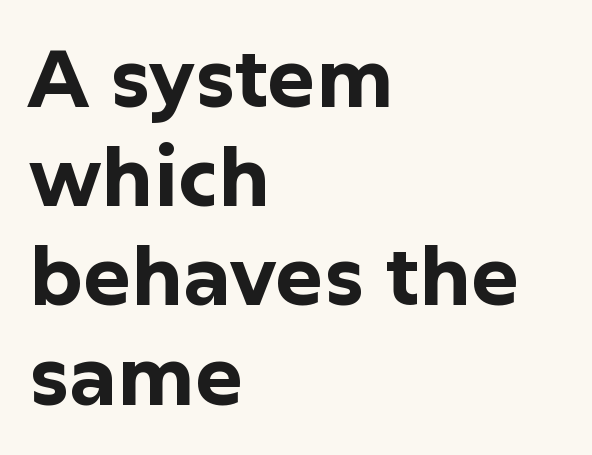
You can tell it's not italic because the verticals are truly vertical. The gaps between neighbouring characters are ordinary and unremarkable. Descenders hang freely into open space. You'd pick this weight for a headline — it's a proper bold. What kind of face is this? One without serifs — a sans. Think of a printed novel: that variable character pitch is what you see here.
